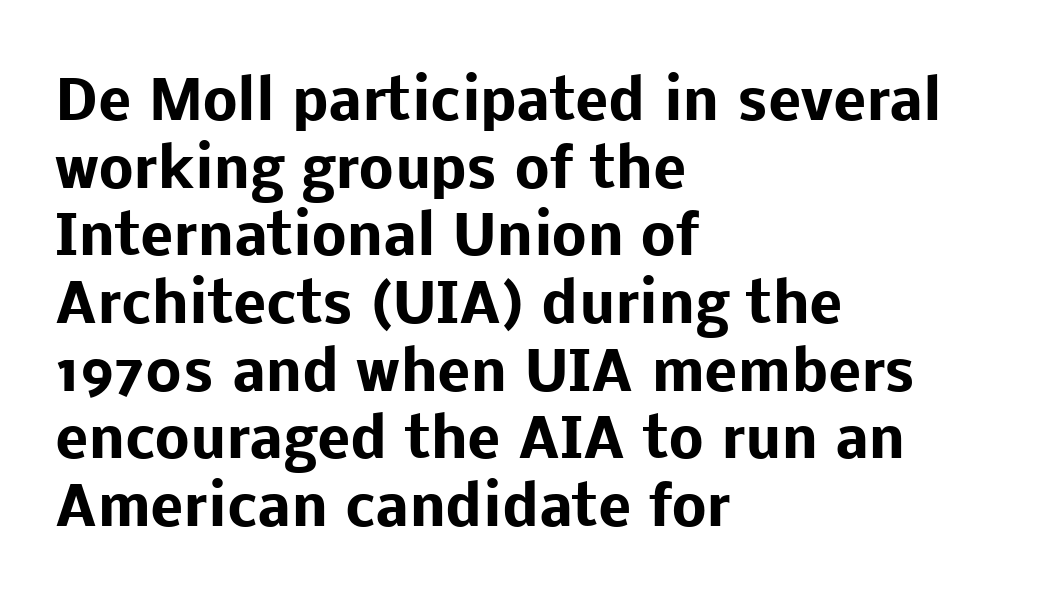
{"serif": "no", "italic": "no", "bold": "yes", "weight": "heavy", "width": "normal", "stroke_contrast": "low", "x_height": "medium", "monospaced": "no", "underline": "no", "align": "left", "line_spacing_ratio": 1.23, "letter_spacing": "normal", "letter_spacing_em": 0.0, "glyph_px": 55}
